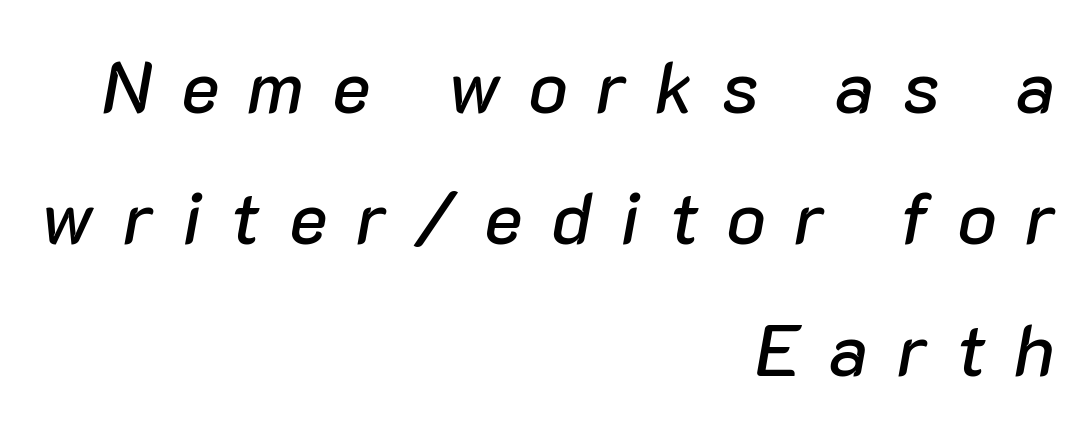
Q: Is the text italic (slanted)? A: Yes, it leans right by about 10 degrees.
Q: Is the text underlined? A: No.
Q: How is the paragraph aligned? A: Right-aligned.
Q: Is the spacing between letters normal or unusually wide? A: Unusually wide.
Q: Width (condensed, normal, or wide)? A: Normal.
Q: Stroke contrast? A: Low.
Q: x-height? A: Medium.
Q: Monospaced? A: No.
